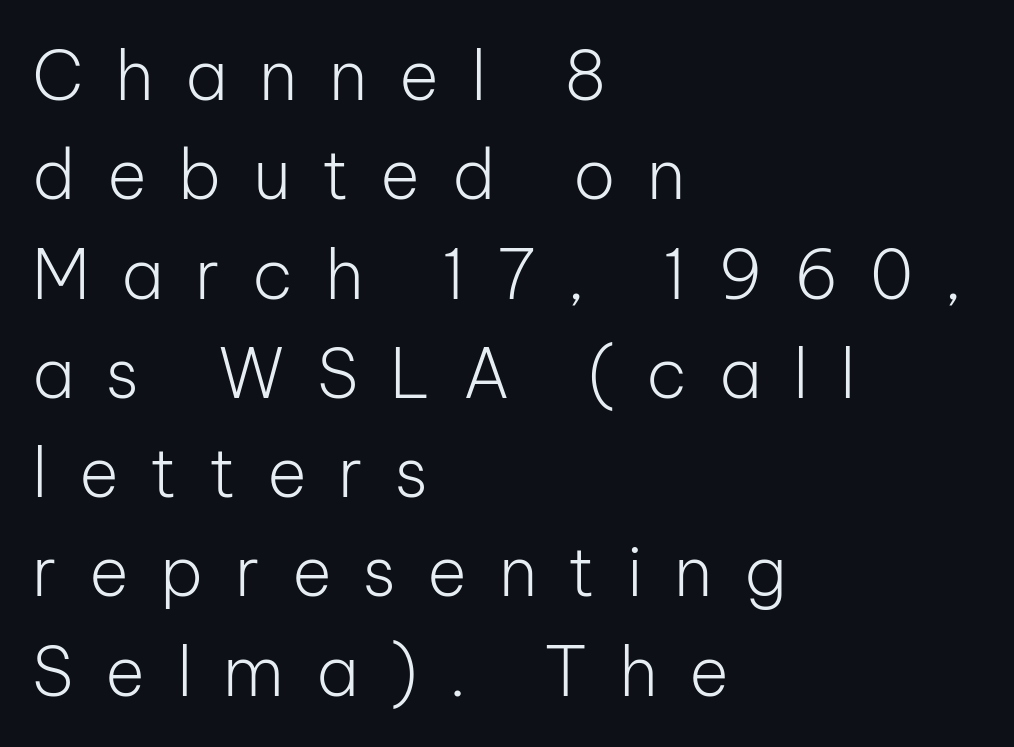
The image shows 68 px light sans-serif type, upright; set left-aligned, normal line spacing (1.46x), unusually wide letter spacing (+0.46 em), not underlined; low stroke contrast and a medium x-height.
